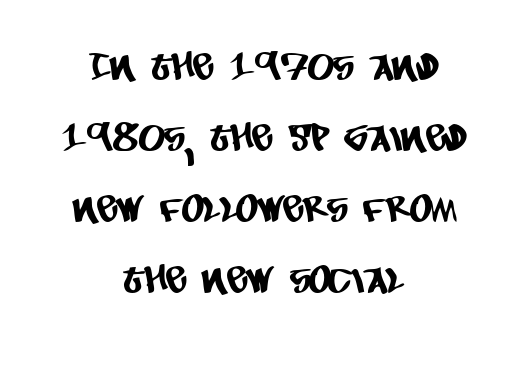
Q: Is the typeface a serif or a sans-serif typeface? A: Sans-serif.
Q: Is the text underlined? A: No.
Q: How is the paragraph aligned? A: Centered.
Q: Is the spacing between letters normal or unusually wide? A: Normal.
Q: Width (condensed, normal, or wide)? A: Condensed.
Q: Stroke contrast? A: Low.
Q: x-height? A: Large.
Q: Monospaced? A: No.
